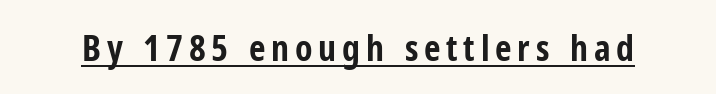
The image shows 36 px bold, condensed sans-serif type, upright; set underlined; low stroke contrast and a medium x-height.
